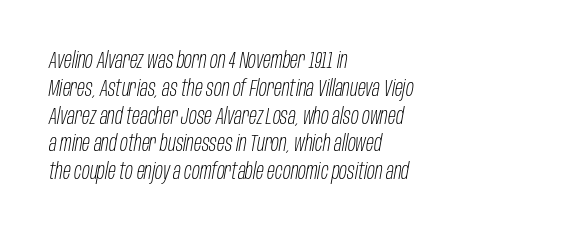
Standard letterfit; no display-style spreading of the glyphs. Italic: yes, the glyphs are oblique. Alignment: flush left. Is this a heavy cut? Hardly; it is regular or lighter.
